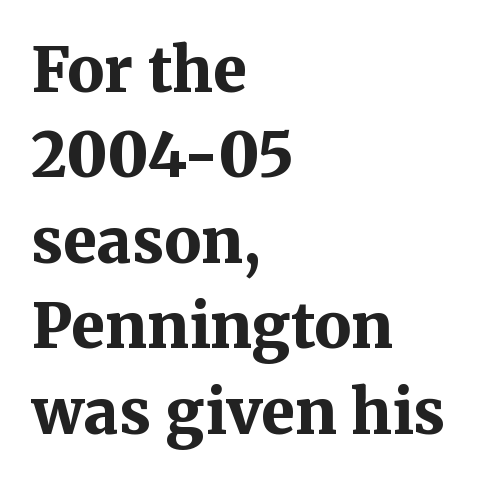
The image shows 61 px bold serif type, upright; set left-aligned, normal line spacing (1.4x), normal letter spacing, not underlined; medium stroke contrast and a medium x-height.
